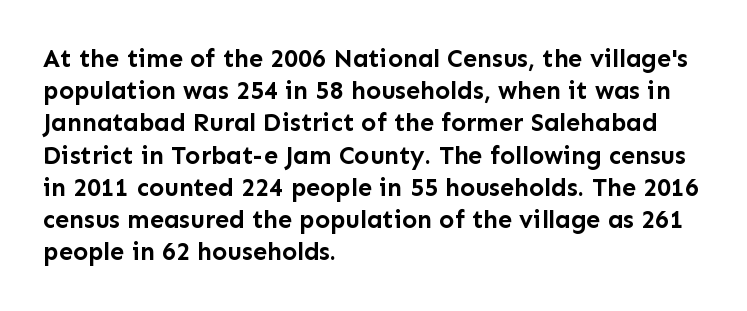
The lines sit at an ordinary, default distance from one another. Italic? Not at all — the glyphs are vertical. This rendering leaves character spacing at its baseline value. A student would call this left alignment; a typographer would say flush left, rag right.
